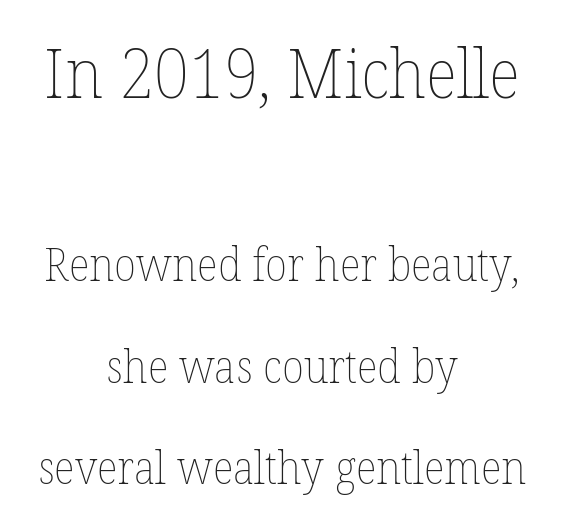
The image shows 68 px thin type, upright; set centered, loose line spacing (2.25x), normal letter spacing, not underlined; the first (top) block is 1.51x larger; low stroke contrast and a medium x-height.
